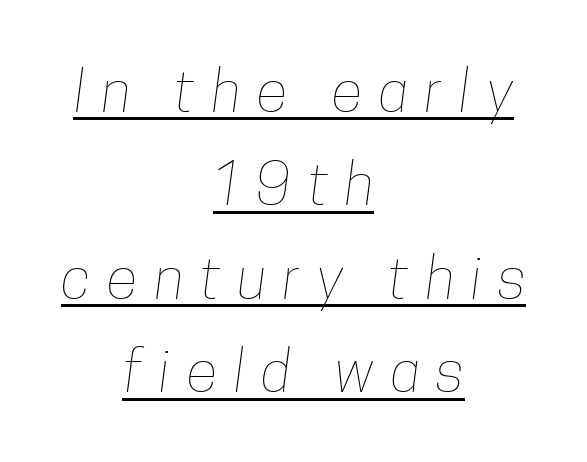
Q: Is the text bold? A: No.
Q: Is the text underlined? A: Yes.
Q: How is the paragraph aligned? A: Centered.
Q: Is the spacing between letters normal or unusually wide? A: Unusually wide.
Q: Is the spacing between lines tight, normal or loose? A: Normal.
Q: Width (condensed, normal, or wide)? A: Condensed.
Q: Stroke contrast? A: Low.
Q: x-height? A: Medium.
Q: Monospaced? A: No.
